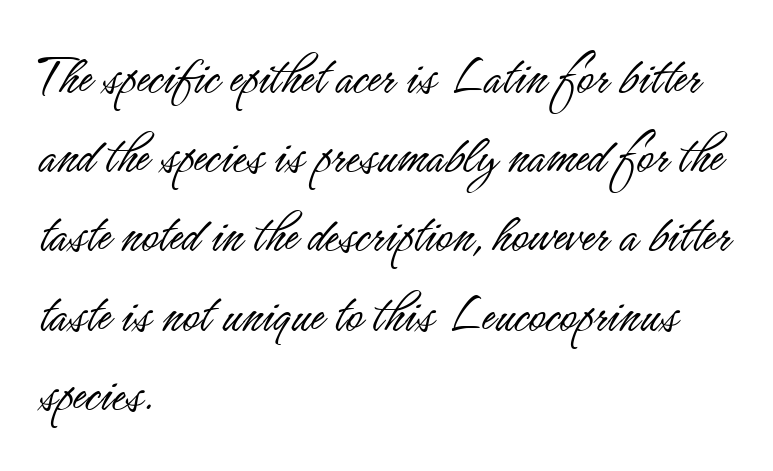
The image shows 57 px light, condensed sans-serif type; set left-aligned, normal line spacing (1.39x), normal letter spacing, not underlined; low stroke contrast and a small x-height.
